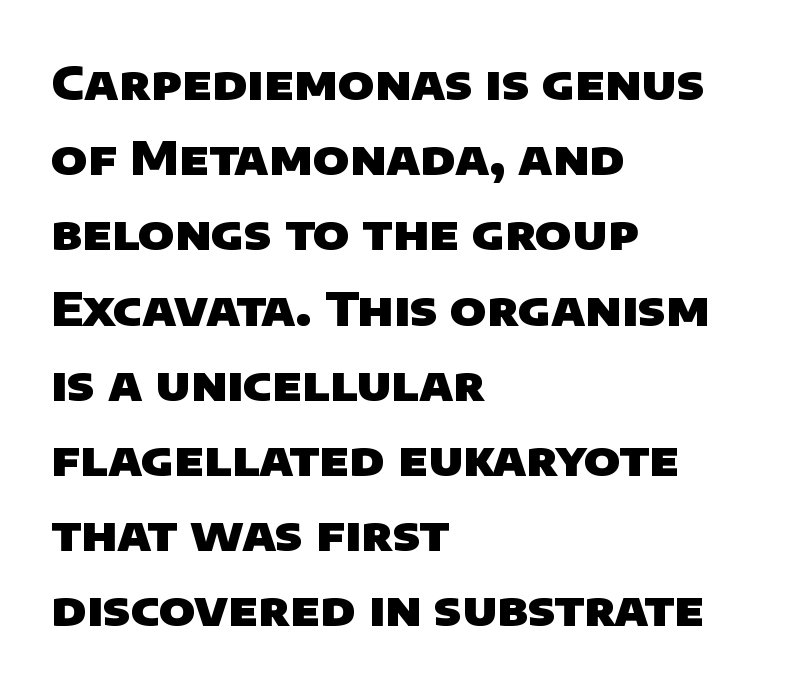
Q: Is the text bold? A: Yes.
Q: Is the typeface a serif or a sans-serif typeface? A: Sans-serif.
Q: Is the text underlined? A: No.
Q: How is the paragraph aligned? A: Left-aligned.
Q: Is the spacing between letters normal or unusually wide? A: Normal.
Q: Is the spacing between lines tight, normal or loose? A: Normal.
Q: Width (condensed, normal, or wide)? A: Normal.
Q: Stroke contrast? A: Low.
Q: x-height? A: Large.
Q: Monospaced? A: No.
